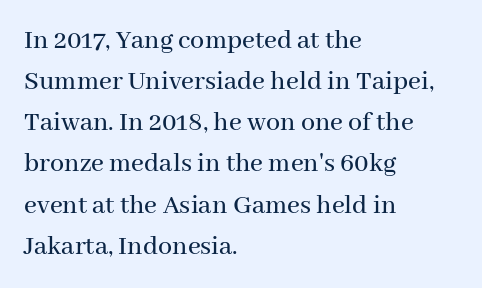
Q: Is the text italic (slanted)? A: No, it is upright.
Q: Is the typeface a serif or a sans-serif typeface? A: Serif.
Q: Is the text underlined? A: No.
Q: How is the paragraph aligned? A: Left-aligned.
Q: Is the spacing between letters normal or unusually wide? A: Normal.
Q: Is the spacing between lines tight, normal or loose? A: Normal.
Q: Width (condensed, normal, or wide)? A: Normal.
Q: Stroke contrast? A: Medium.
Q: x-height? A: Medium.
Q: Monospaced? A: No.
